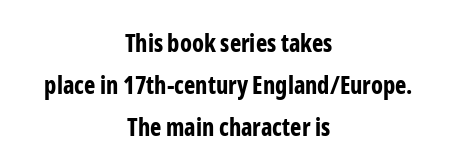
Q: Is the text bold? A: Yes.
Q: Is the text italic (slanted)? A: No, it is upright.
Q: Is the text underlined? A: No.
Q: How is the paragraph aligned? A: Centered.
Q: Is the spacing between letters normal or unusually wide? A: Normal.
